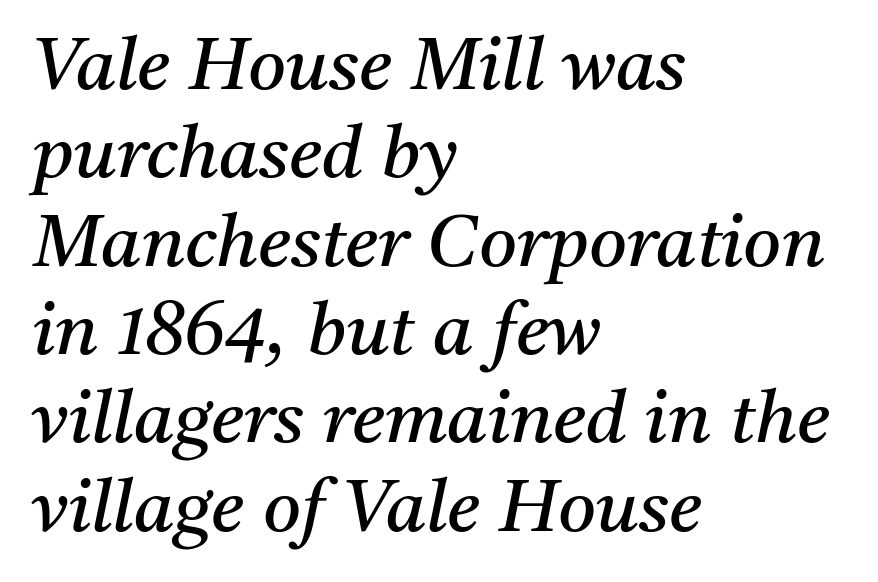
{"serif": "yes", "italic": "yes", "lean": "right", "slant_degrees": 11, "bold": "no", "weight": "regular", "width": "normal", "stroke_contrast": "medium", "x_height": "medium", "monospaced": "no", "underline": "no", "align": "left", "line_spacing_ratio": 1.21, "letter_spacing": "normal", "letter_spacing_em": 0.0, "glyph_px": 73}
